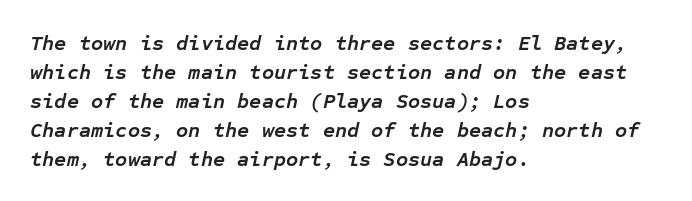
{"italic": "yes", "lean": "right", "slant_degrees": 12, "bold": "yes", "underline": "no", "align": "left", "line_spacing": "normal", "line_spacing_ratio": 1.38, "letter_spacing": "normal", "letter_spacing_em": 0.0, "glyph_px": 21}
